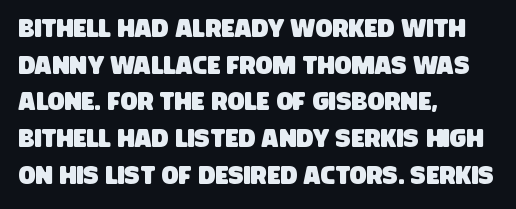
Q: Is the text underlined? A: No.
Q: How is the paragraph aligned? A: Left-aligned.
Q: Is the spacing between letters normal or unusually wide? A: Normal.
Q: Is the spacing between lines tight, normal or loose? A: Normal.
